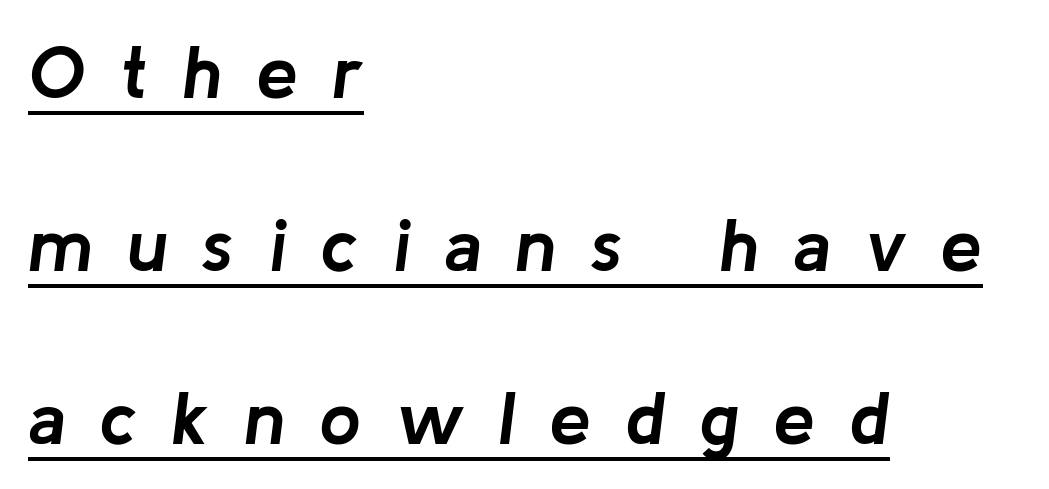
The image shows 75 px semibold type, italic (leaning right); set left-aligned, loose line spacing (2.31x), unusually wide letter spacing (+0.45 em), underlined; low stroke contrast and a medium x-height.
